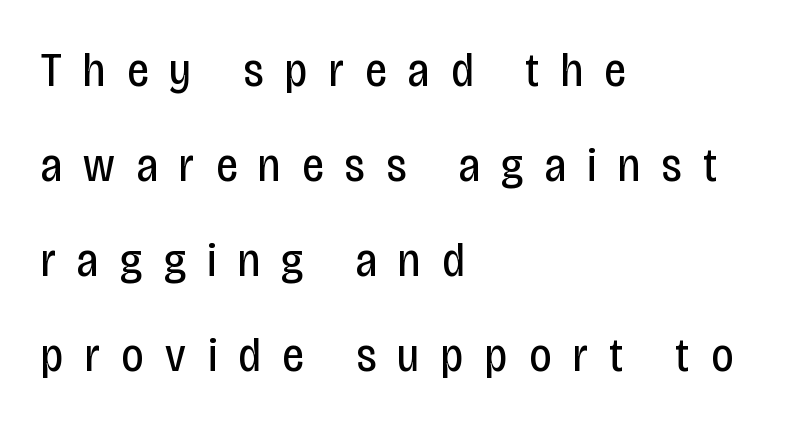
The image shows 48 px regular-weight, condensed sans-serif type, upright; set left-aligned, loose line spacing (1.98x), unusually wide letter spacing (+0.45 em), not underlined; low stroke contrast and a large x-height.
